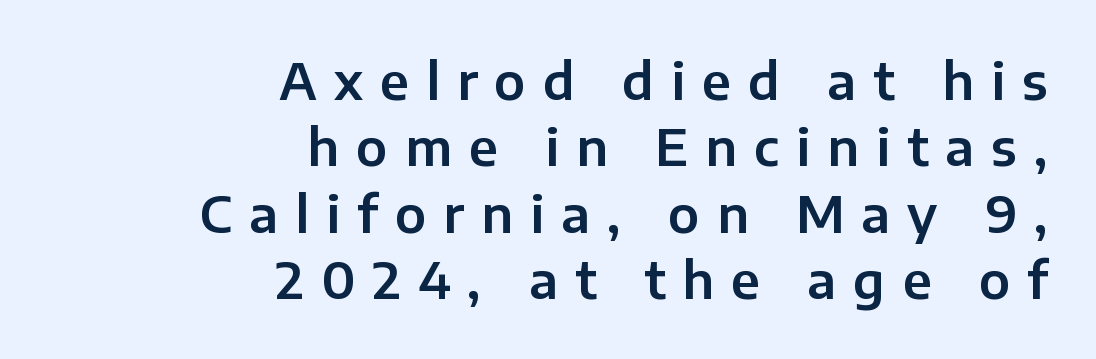
Q: Is the text italic (slanted)? A: No, it is upright.
Q: Is the typeface a serif or a sans-serif typeface? A: Sans-serif.
Q: Is the text underlined? A: No.
Q: How is the paragraph aligned? A: Right-aligned.
Q: Is the spacing between letters normal or unusually wide? A: Unusually wide.
Q: Is the spacing between lines tight, normal or loose? A: Normal.
Q: Width (condensed, normal, or wide)? A: Normal.
Q: Stroke contrast? A: Low.
Q: x-height? A: Medium.
Q: Monospaced? A: No.
